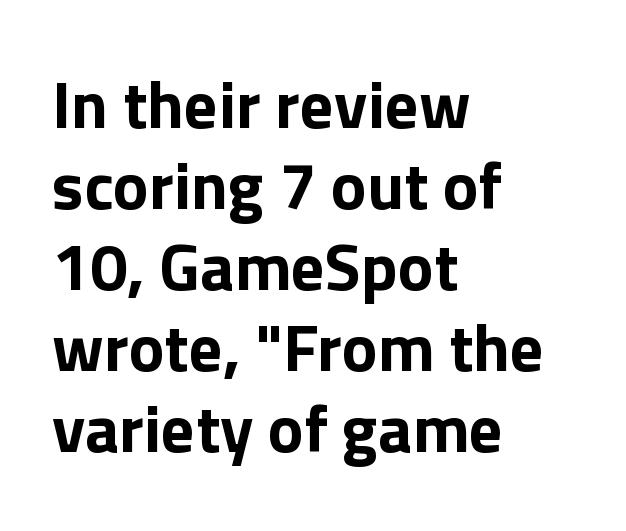
Q: Is the text bold? A: Yes.
Q: Is the text italic (slanted)? A: No, it is upright.
Q: Is the typeface a serif or a sans-serif typeface? A: Sans-serif.
Q: Is the text underlined? A: No.
Q: How is the paragraph aligned? A: Left-aligned.
Q: Is the spacing between letters normal or unusually wide? A: Normal.
Q: Width (condensed, normal, or wide)? A: Normal.
Q: x-height? A: Medium.
Q: Monospaced? A: No.
